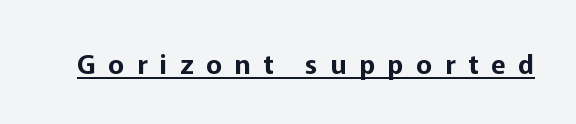
The image shows 27 px text type, upright; set unusually wide letter spacing (+0.47 em), underlined.
